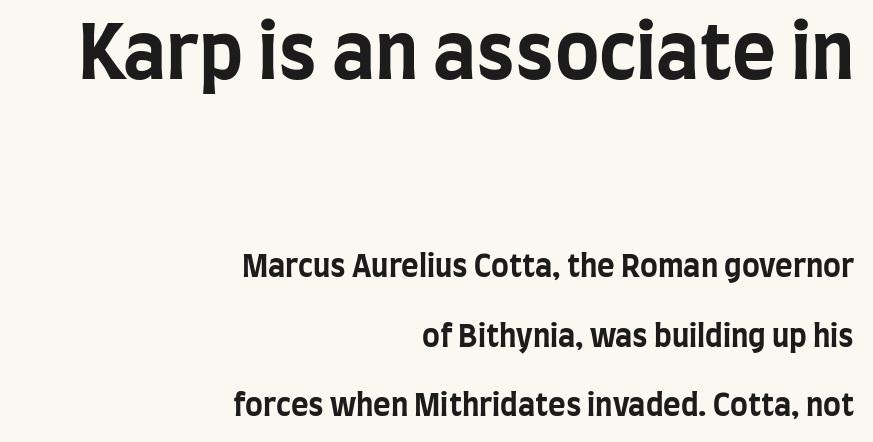
{"serif": "no", "italic": "no", "bold": "yes", "weight": "bold", "width": "condensed", "stroke_contrast": "low", "x_height": "large", "monospaced": "no", "underline": "no", "align": "right", "line_spacing": "loose", "line_spacing_ratio": 2.32, "letter_spacing": "normal", "letter_spacing_em": 0.0, "larger_block": "first", "size_ratio": 2.5, "glyph_px": 75}
